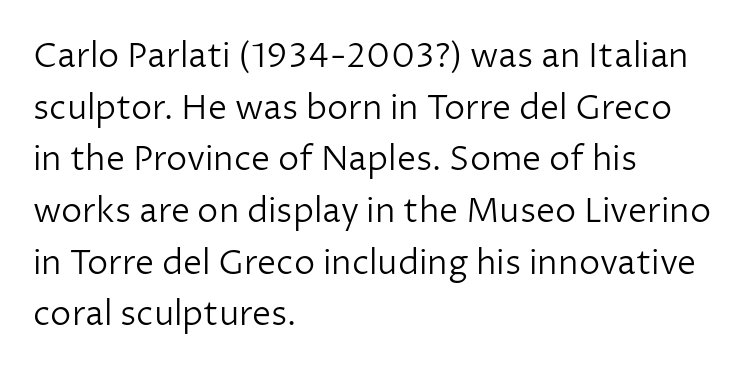
Q: Is the text bold? A: No.
Q: Is the text italic (slanted)? A: No, it is upright.
Q: Is the typeface a serif or a sans-serif typeface? A: Sans-serif.
Q: Is the text underlined? A: No.
Q: How is the paragraph aligned? A: Left-aligned.
Q: Is the spacing between letters normal or unusually wide? A: Normal.
Q: Is the spacing between lines tight, normal or loose? A: Normal.
Q: Width (condensed, normal, or wide)? A: Normal.
Q: Stroke contrast? A: Low.
Q: x-height? A: Medium.
Q: Monospaced? A: No.
